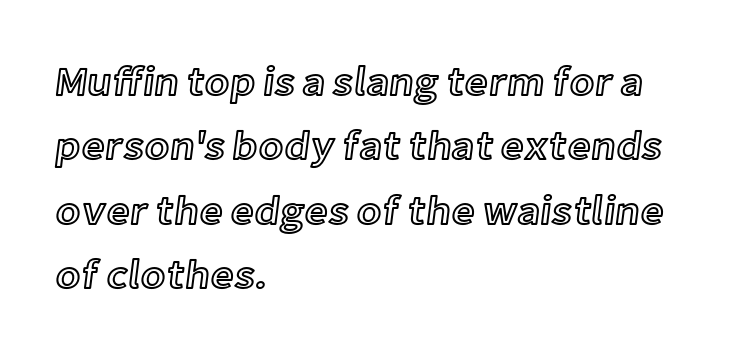
All the whitespace from short lines collects on the right. Standard letterfit; no display-style spreading of the glyphs. Quick note: interline space is typical. Proportional: the letters do not fall into vertical columns. Descender tails drop into unmarked territory.
